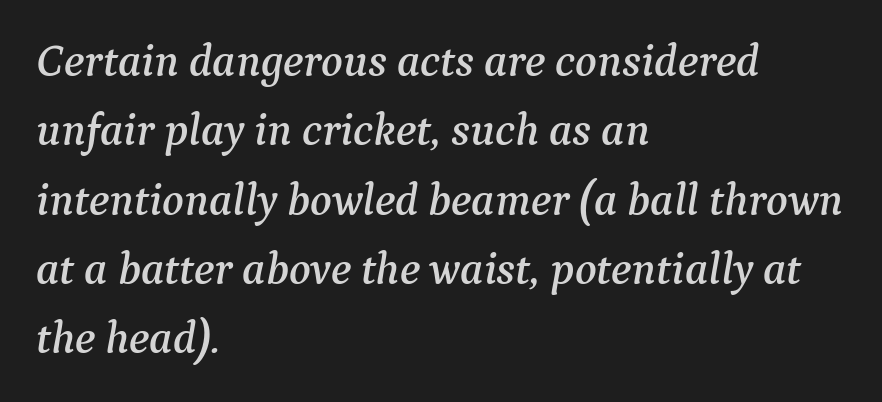
These lines are set flush left with a ragged right edge. Observe the lean: these are italic letterforms. What's the leading like? Ordinary, nothing unusual. Character widths vary here, with narrow letters taking less room than wide ones. Anything drawn beneath the words? Only blank space. The designer went with a serif here, giving each stem small feet.
